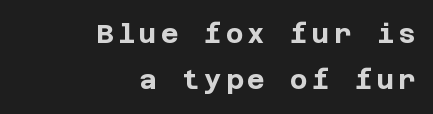
The image shows 27 px bold type, upright; set right-aligned, line spacing 1.72x, not underlined.
